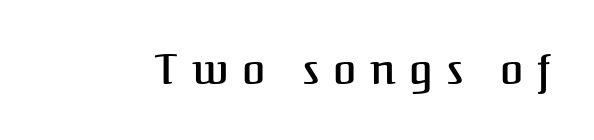
The image shows 42 px semibold serif type, upright; set unusually wide letter spacing (+0.33 em), not underlined; medium stroke contrast and a medium x-height.
